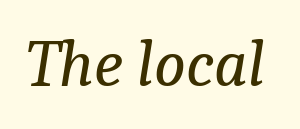
Q: Is the text bold? A: No.
Q: Is the text italic (slanted)? A: Yes, it leans right by about 9 degrees.
Q: Is the typeface a serif or a sans-serif typeface? A: Serif.
Q: Is the text underlined? A: No.
Q: Is the spacing between letters normal or unusually wide? A: Normal.
Q: Width (condensed, normal, or wide)? A: Normal.
Q: Stroke contrast? A: Low.
Q: x-height? A: Medium.
Q: Monospaced? A: No.
